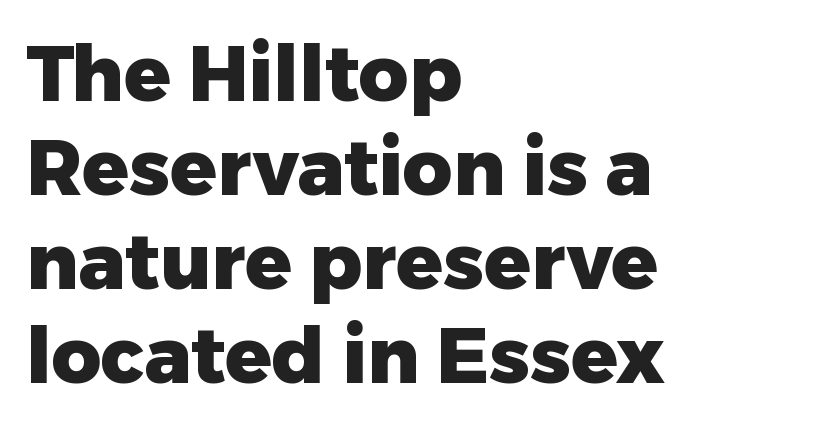
Q: Is the text bold? A: Yes.
Q: Is the text italic (slanted)? A: No, it is upright.
Q: Is the typeface a serif or a sans-serif typeface? A: Sans-serif.
Q: Is the text underlined? A: No.
Q: How is the paragraph aligned? A: Left-aligned.
Q: Is the spacing between letters normal or unusually wide? A: Normal.
Q: Width (condensed, normal, or wide)? A: Normal.
Q: Stroke contrast? A: Low.
Q: x-height? A: Medium.
Q: Monospaced? A: No.
